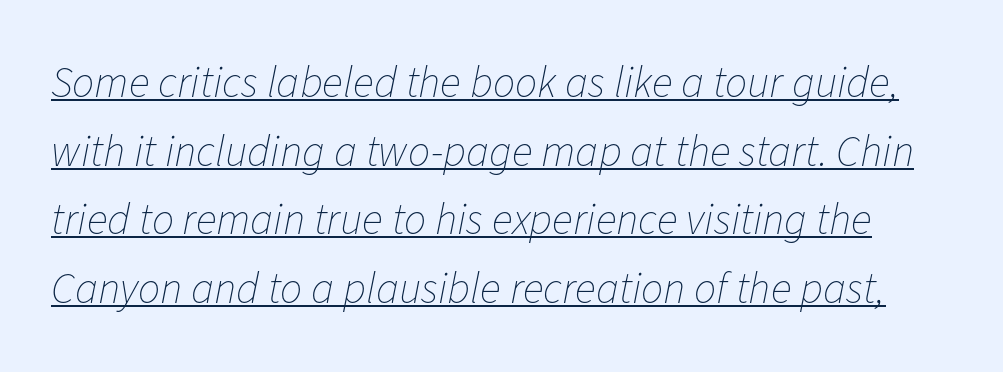
The image shows 44 px thin type, italic (leaning right); set normal line spacing (1.56x), normal letter spacing, underlined; low stroke contrast and a medium x-height.
